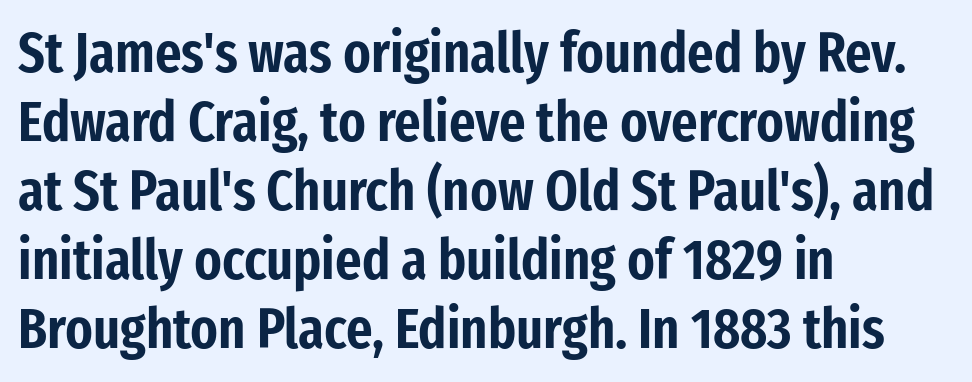
The image shows 57 px condensed sans-serif type, upright; set left-aligned, line spacing 1.21x, normal letter spacing, not underlined; low stroke contrast and a medium x-height.
